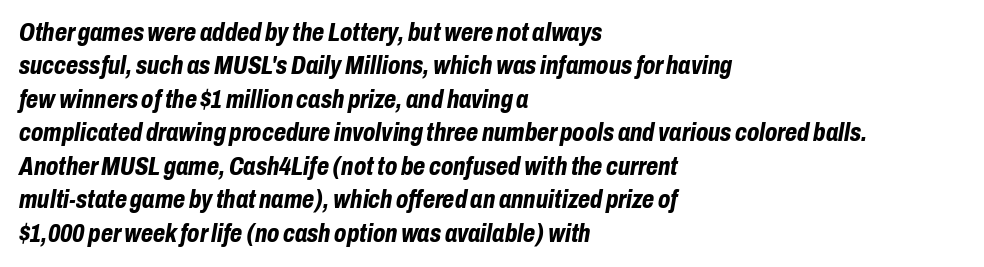
Q: Is the text bold? A: Yes.
Q: Is the text italic (slanted)? A: Yes, it leans right by about 10 degrees.
Q: Is the text underlined? A: No.
Q: How is the paragraph aligned? A: Left-aligned.
Q: Is the spacing between letters normal or unusually wide? A: Normal.
Q: Is the spacing between lines tight, normal or loose? A: Normal.
